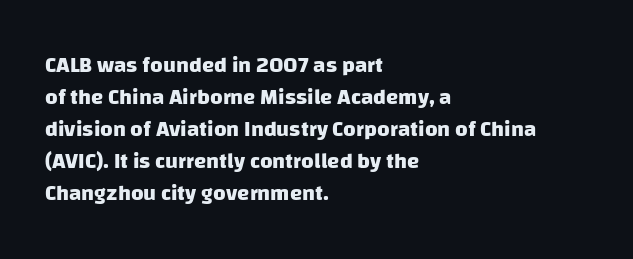
Unmarked baselines from the first word to the last. This rendering leaves character spacing at its baseline value. If you drew a ruler down the left edge, every line would touch it. The rendering uses a bold face; every stroke is thick and dark. Notice how descenders clear the ascenders below comfortably — that's standard leading.
